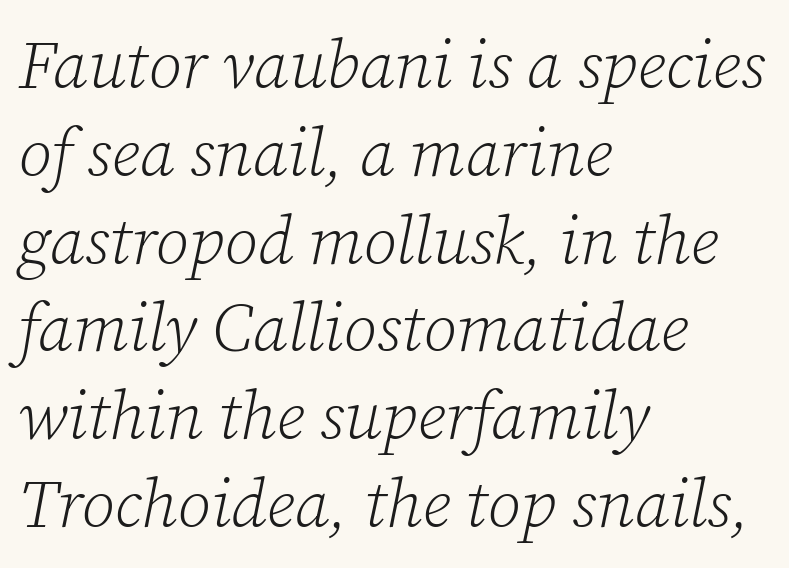
Only glyphs here, with clear space below each row. The horizontal fit of the characters is conventional and even. The paragraph shown leans on its left margin. Observe the serifs anchoring each vertical stroke in this sample.
